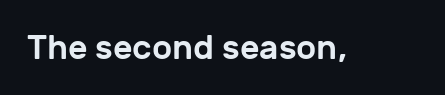
{"serif": "no", "italic": "no", "width": "normal", "stroke_contrast": "low", "x_height": "medium", "monospaced": "no", "underline": "no", "letter_spacing": "normal", "letter_spacing_em": 0.0, "glyph_px": 34}
